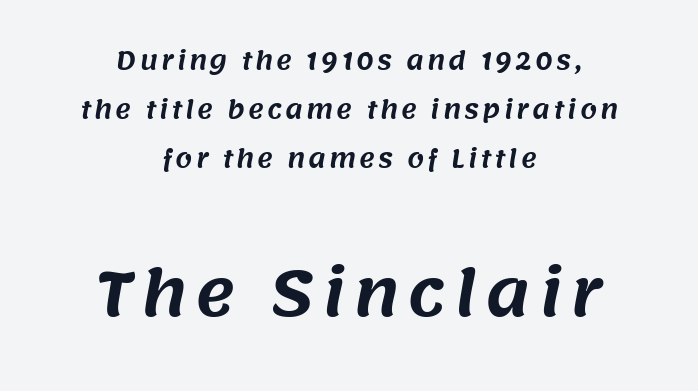
Any mark beneath the type? The region is blank. Summary of vertical rhythm: relaxed, with wide interline spacing. Type size steps up from the first block to the second. The typeface chosen for these lines omits serifs. A centered setting, common on invitations and titles, is used for this passage. Is this a fixed-width face? No — the glyphs have proportional, varying widths.
